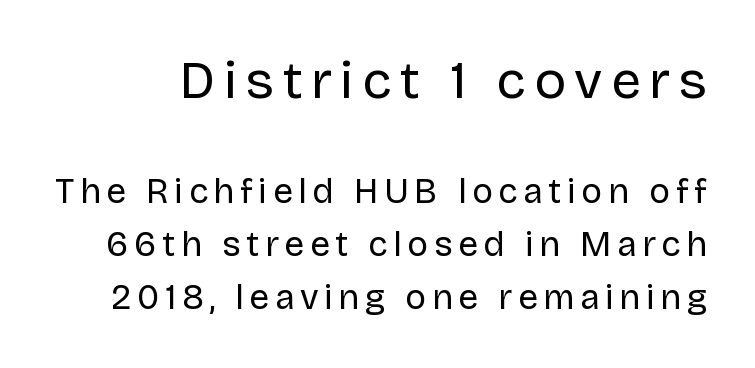
{"serif": "no", "italic": "no", "bold": "no", "weight": "regular", "width": "normal", "stroke_contrast": "low", "x_height": "large", "monospaced": "no", "underline": "no", "line_spacing": "normal", "line_spacing_ratio": 1.51, "larger_block": "first", "size_ratio": 1.51, "glyph_px": 53}
